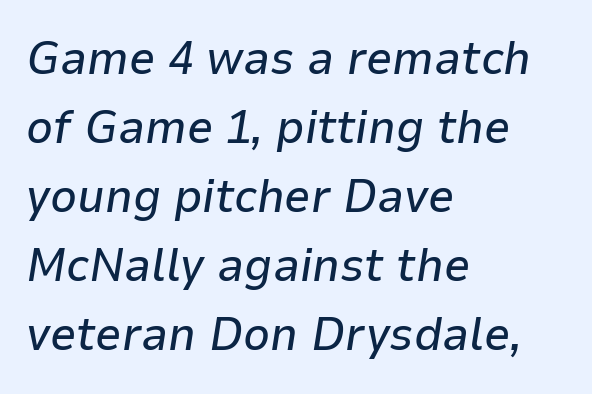
Letter spacing: default. The space directly below the letters is spotless. A student would call this left alignment; a typographer would say flush left, rag right. Tall strokes in this sample are angled rather than plumb.
